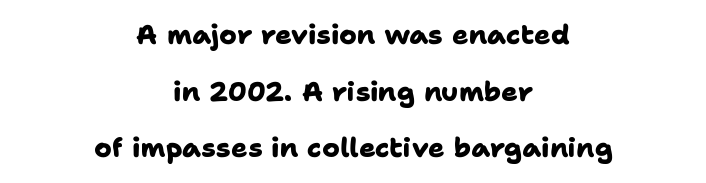
{"bold": "yes", "underline": "no", "align": "center", "line_spacing": "loose", "line_spacing_ratio": 2.1, "letter_spacing": "normal", "letter_spacing_em": 0.0, "glyph_px": 27}
